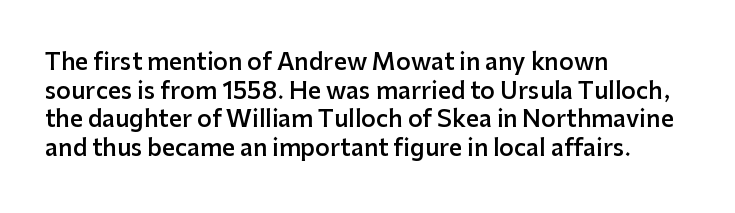
Q: Is the text bold? A: Semi-bold.
Q: Is the text italic (slanted)? A: No, it is upright.
Q: Is the text underlined? A: No.
Q: How is the paragraph aligned? A: Left-aligned.
Q: Is the spacing between letters normal or unusually wide? A: Normal.
